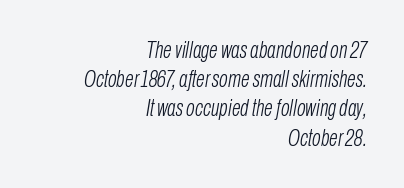
Q: Is the text bold? A: No.
Q: Is the text italic (slanted)? A: Yes, it leans right by about 10 degrees.
Q: Is the text underlined? A: No.
Q: How is the paragraph aligned? A: Right-aligned.
Q: Is the spacing between letters normal or unusually wide? A: Normal.
Q: Is the spacing between lines tight, normal or loose? A: Normal.
